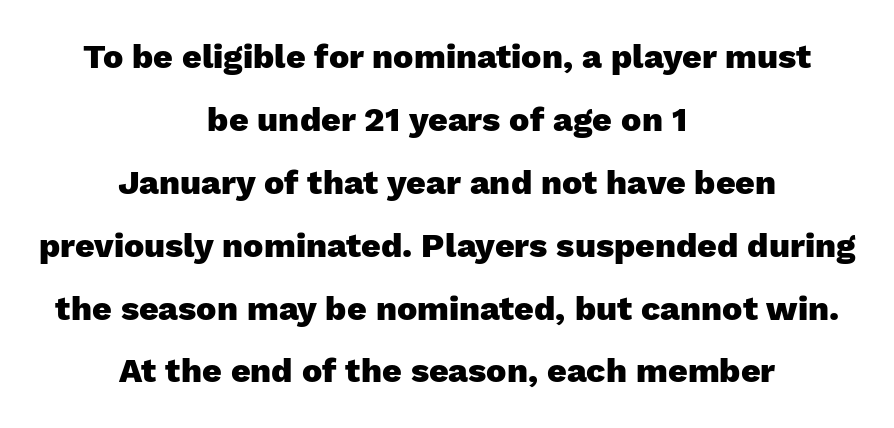
{"serif": "no", "italic": "no", "bold": "yes", "weight": "heavy", "width": "normal", "stroke_contrast": "low", "x_height": "medium", "monospaced": "no", "underline": "no", "align": "center", "line_spacing_ratio": 1.85, "letter_spacing": "normal", "letter_spacing_em": 0.0, "glyph_px": 34}
